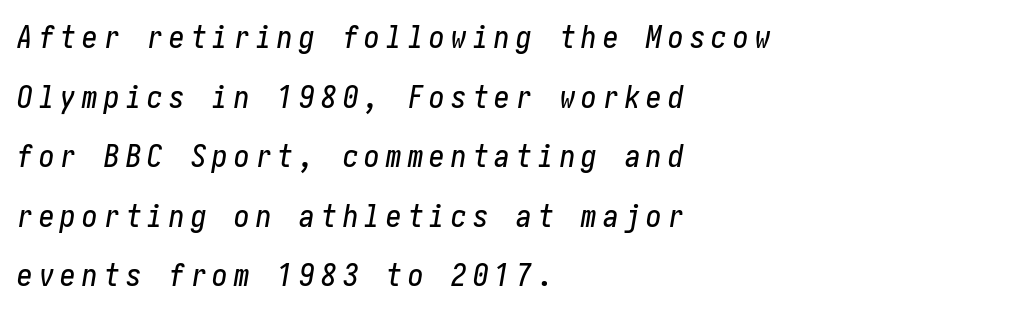
Observe the wide spacing: letters keep a clear distance from each other. This sample is left-justified, so line endings fall wherever the words run out. If you drew a line through each stem, it would be angled. The baseline area is clear. Leading: increased.
